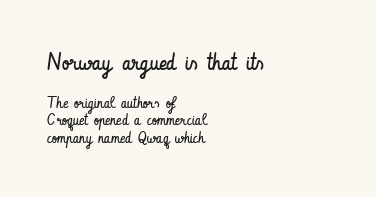
Q: Is the text bold? A: No.
Q: Is the text italic (slanted)? A: No, it is upright.
Q: Is the text underlined? A: No.
Q: How is the paragraph aligned? A: Left-aligned.
Q: Is the spacing between letters normal or unusually wide? A: Normal.
Q: Is the spacing between lines tight, normal or loose? A: Tight.
Q: Which block of text is set in a larger size, the first (top) or the second (bottom)? A: The first (top) one.
